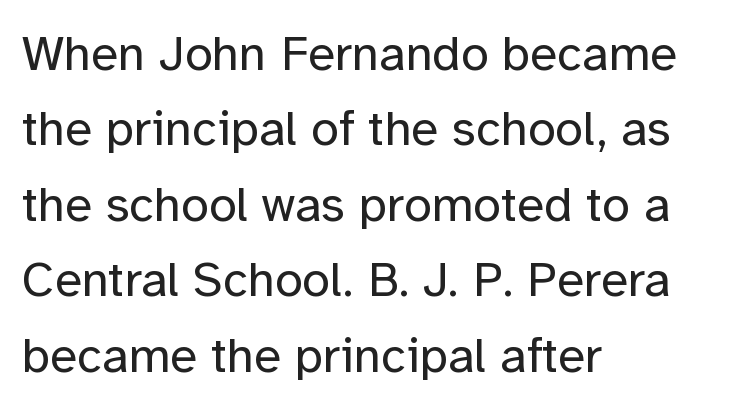
The type family on display is of the sans-serif kind. Quick note: underline off. Here the designer chose a conventional face with non-uniform glyph widths. Weight: not bold — regular or lighter. A typesetter would call this leading conventional body-copy spacing. A student would call this left alignment; a typographer would say flush left, rag right.
